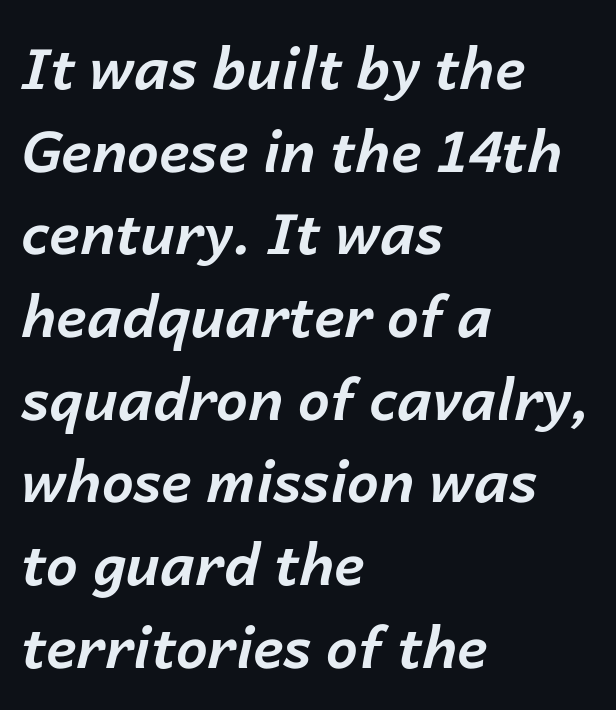
The image shows 57 px bold type, italic (leaning right); set left-aligned, normal line spacing (1.45x), normal letter spacing, not underlined; low stroke contrast and a medium x-height.
